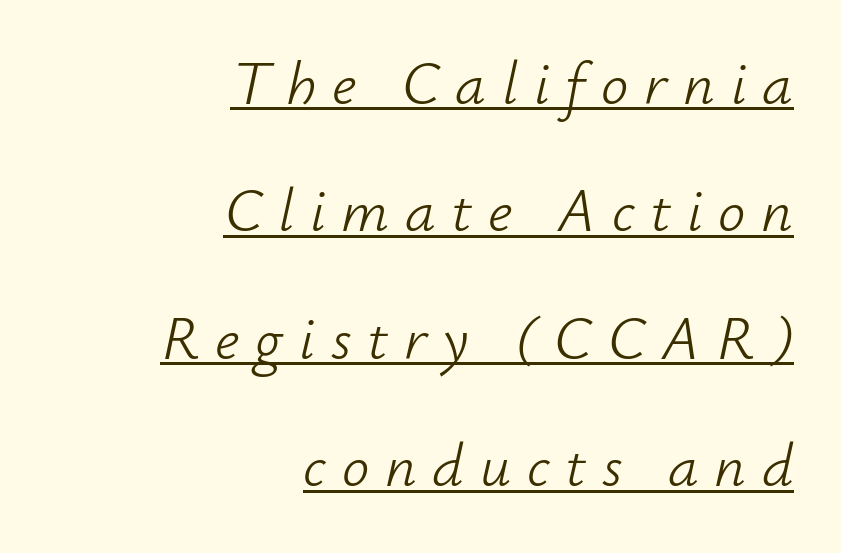
{"italic": "yes", "lean": "right", "slant_degrees": 12, "bold": "no", "weight": "light", "width": "normal", "stroke_contrast": "low", "x_height": "small", "monospaced": "no", "underline": "yes", "align": "right", "line_spacing": "loose", "line_spacing_ratio": 2.09, "letter_spacing": "wide", "letter_spacing_em": 0.26, "glyph_px": 61}
